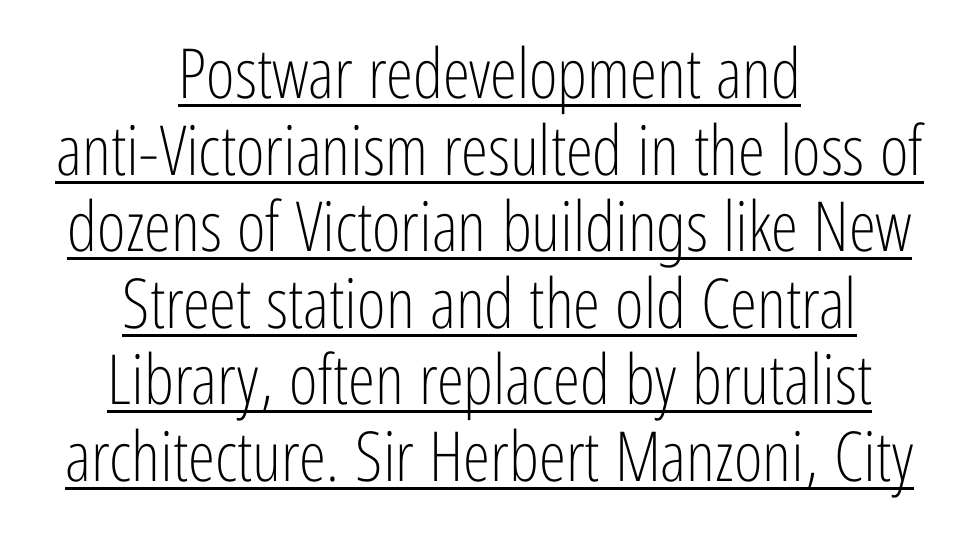
Q: Is the text bold? A: No.
Q: Is the text italic (slanted)? A: No, it is upright.
Q: Is the typeface a serif or a sans-serif typeface? A: Sans-serif.
Q: Is the text underlined? A: Yes.
Q: How is the paragraph aligned? A: Centered.
Q: Is the spacing between letters normal or unusually wide? A: Normal.
Q: Is the spacing between lines tight, normal or loose? A: Tight.
Q: Width (condensed, normal, or wide)? A: Condensed.
Q: Stroke contrast? A: Low.
Q: x-height? A: Medium.
Q: Monospaced? A: No.
